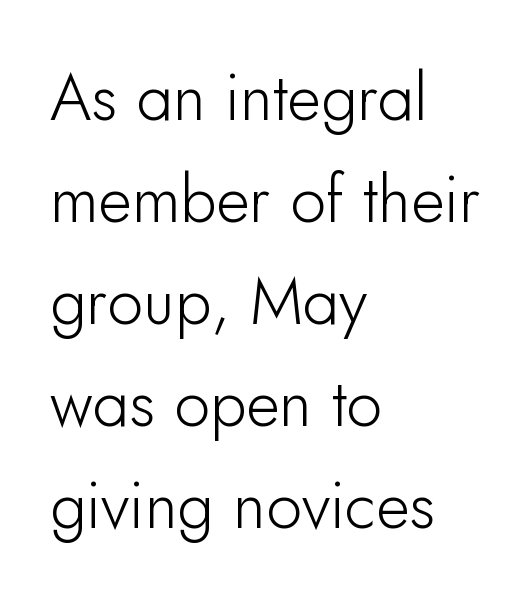
Q: Is the text italic (slanted)? A: No, it is upright.
Q: Is the typeface a serif or a sans-serif typeface? A: Sans-serif.
Q: Is the text underlined? A: No.
Q: How is the paragraph aligned? A: Left-aligned.
Q: Is the spacing between letters normal or unusually wide? A: Normal.
Q: Is the spacing between lines tight, normal or loose? A: Normal.
Q: Width (condensed, normal, or wide)? A: Normal.
Q: Stroke contrast? A: Low.
Q: x-height? A: Small.
Q: Monospaced? A: No.
